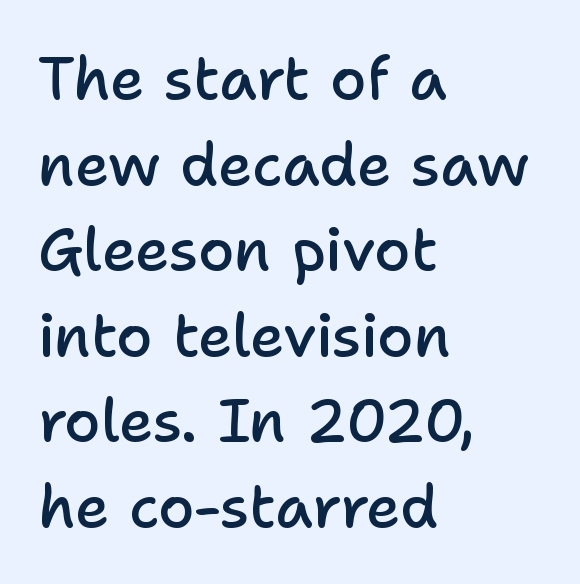
{"serif": "no", "italic": "no", "bold": "semi", "weight": "semibold", "width": "normal", "stroke_contrast": "low", "x_height": "medium", "monospaced": "no", "underline": "no", "align": "left", "line_spacing": "normal", "line_spacing_ratio": 1.45, "letter_spacing": "normal", "letter_spacing_em": 0.0, "glyph_px": 59}
